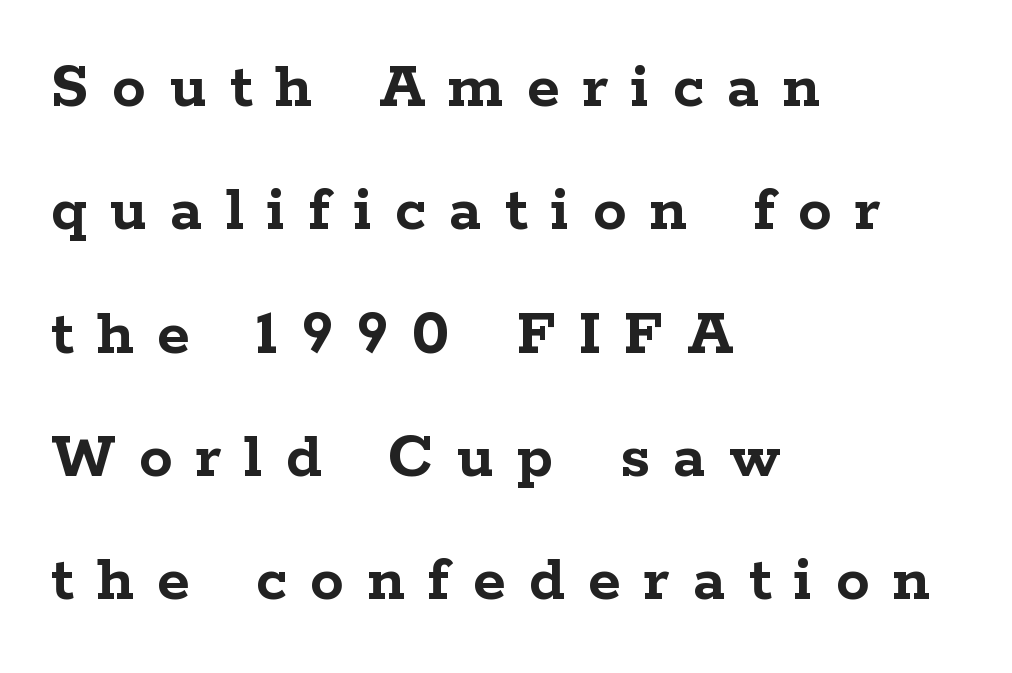
{"serif": "yes", "italic": "no", "bold": "yes", "weight": "semibold", "width": "wide", "stroke_contrast": "low", "x_height": "medium", "monospaced": "no", "underline": "no", "align": "left", "line_spacing_ratio": 1.84, "letter_spacing": "wide", "letter_spacing_em": 0.35, "glyph_px": 67}
